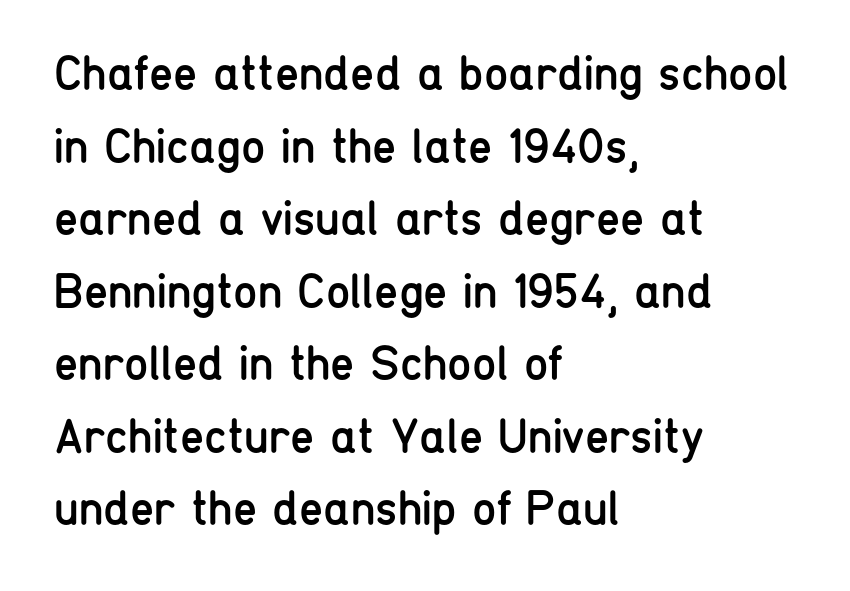
Q: Is the text bold? A: No.
Q: Is the text italic (slanted)? A: No, it is upright.
Q: Is the typeface a serif or a sans-serif typeface? A: Sans-serif.
Q: Is the text underlined? A: No.
Q: How is the paragraph aligned? A: Left-aligned.
Q: Is the spacing between letters normal or unusually wide? A: Normal.
Q: Is the spacing between lines tight, normal or loose? A: Normal.
Q: Width (condensed, normal, or wide)? A: Condensed.
Q: Stroke contrast? A: Low.
Q: x-height? A: Medium.
Q: Monospaced? A: No.
